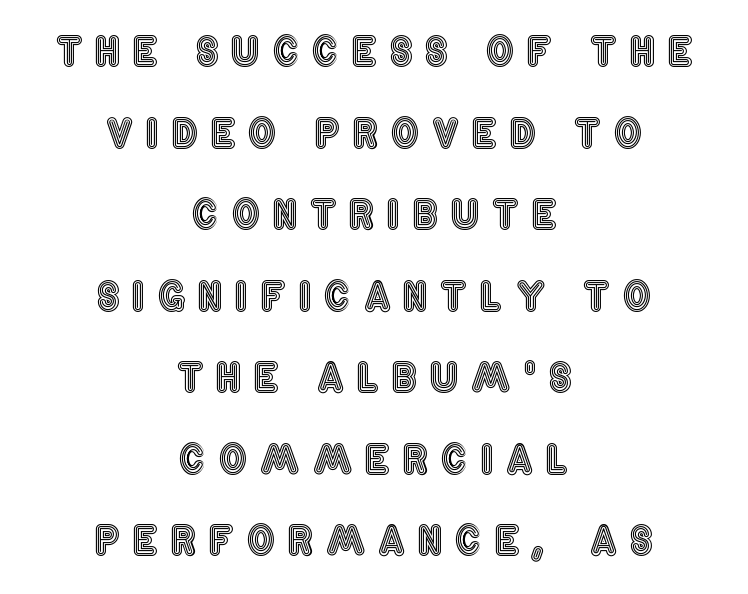
Visually the block forms a symmetrical silhouette, jagged on both flanks. Characters follow at a spacing far wider than the type designer built in. Descender tails drop into unmarked territory. Notice how the stems are strictly vertical — no italics here. The rendering uses natural spacing where letterforms have individual widths. Whoever set this chose breathing room over compactness in the vertical rhythm.
